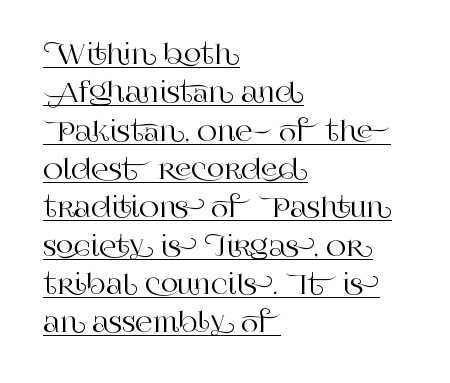
The image shows 27 px text type, upright; set left-aligned, normal line spacing (1.42x), normal letter spacing, underlined.
